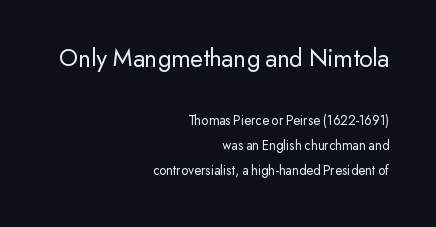
Q: Is the text bold? A: No.
Q: Is the text italic (slanted)? A: No, it is upright.
Q: Is the text underlined? A: No.
Q: How is the paragraph aligned? A: Right-aligned.
Q: Is the spacing between letters normal or unusually wide? A: Normal.
Q: Which block of text is set in a larger size, the first (top) or the second (bottom)? A: The first (top) one.
